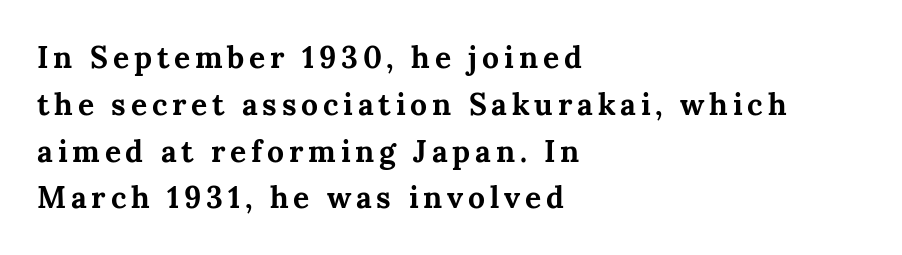
Horizontal alignment here is leftward, the default for most running prose. The glyphs in this specimen are seriffed. Check the space under the baseline: it is left empty. Baseline-to-baseline distance is the conventional proportion of letter height. Is this a fixed-width face? No — the glyphs have proportional, varying widths. Pretty heavy lettering here — definitely bold.
